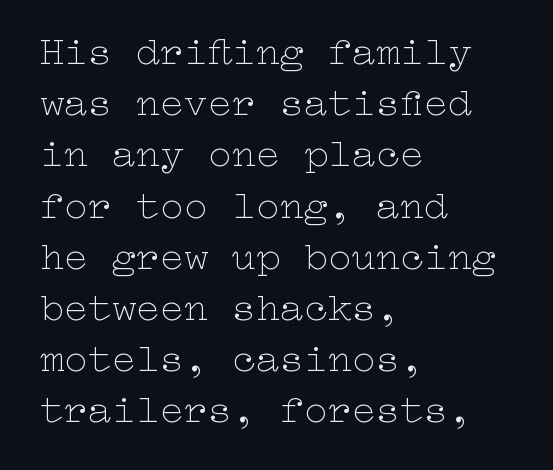
{"italic": "no", "bold": "no", "weight": "thin", "width": "wide", "stroke_contrast": "low", "x_height": "medium", "underline": "no", "align": "left", "line_spacing": "normal", "line_spacing_ratio": 1.28, "letter_spacing": "normal", "letter_spacing_em": 0.0, "glyph_px": 40}
